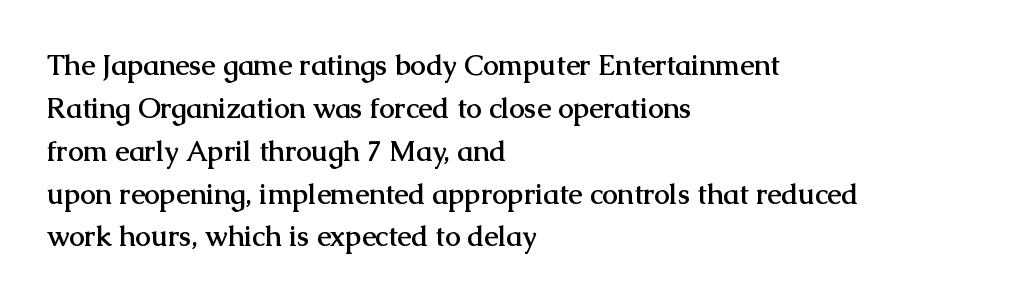
The image shows 28 px semibold serif type, upright; set left-aligned, normal line spacing (1.53x), normal letter spacing, not underlined; medium stroke contrast and a medium x-height.
